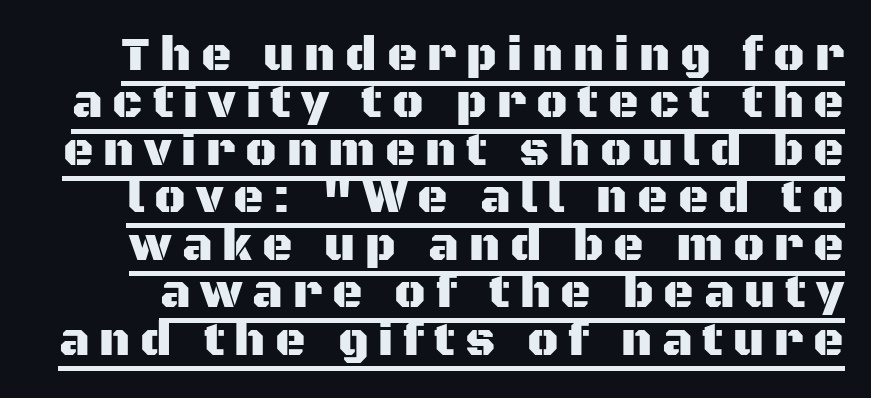
{"serif": "no", "italic": "no", "width": "normal", "stroke_contrast": "medium", "x_height": "large", "monospaced": "no", "underline": "yes", "line_spacing": "tight", "line_spacing_ratio": 1.01, "letter_spacing": "wide", "letter_spacing_em": 0.21, "glyph_px": 47}
